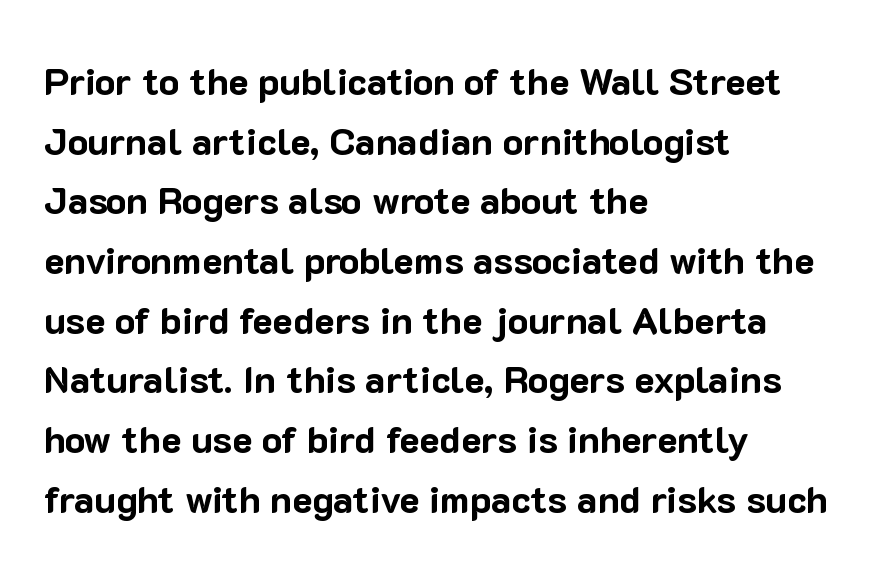
{"serif": "no", "italic": "no", "bold": "yes", "weight": "bold", "width": "normal", "stroke_contrast": "low", "x_height": "medium", "monospaced": "no", "underline": "no", "align": "left", "line_spacing": "normal", "line_spacing_ratio": 1.57, "letter_spacing": "normal", "letter_spacing_em": 0.0, "glyph_px": 38}
